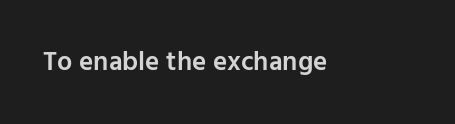
Q: Is the text bold? A: Semi-bold.
Q: Is the text italic (slanted)? A: No, it is upright.
Q: Is the text underlined? A: No.
Q: Is the spacing between letters normal or unusually wide? A: Normal.
